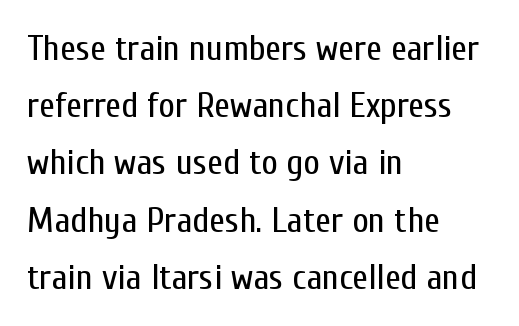
Compared with a typical body face, this is equally light or lighter still. Interline gaps are of average width in this sample. Type style note: lacks serifs. The letters advance in unequal steps, a hallmark of proportional type. The horizontal fit of the characters is conventional and even. Unlike italic type, these characters show no tilt at all.
